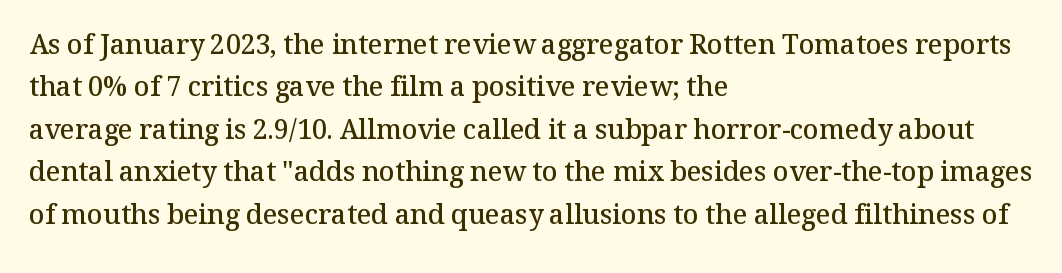
The image shows 27 px text type, upright; set left-aligned, normal line spacing (1.57x), normal letter spacing, not underlined.
